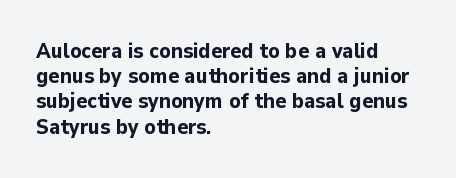
The image shows 21 px bold type, upright; set left-aligned, line spacing 1.2x, normal letter spacing, not underlined.
